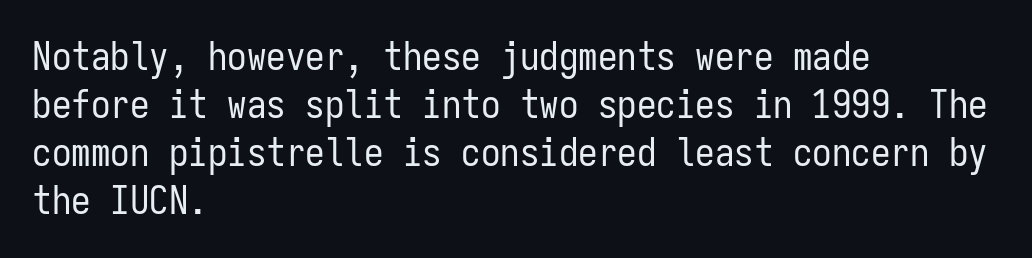
Q: Is the text bold? A: No.
Q: Is the text italic (slanted)? A: No, it is upright.
Q: Is the typeface a serif or a sans-serif typeface? A: Sans-serif.
Q: Is the text underlined? A: No.
Q: How is the paragraph aligned? A: Left-aligned.
Q: Is the spacing between letters normal or unusually wide? A: Normal.
Q: Width (condensed, normal, or wide)? A: Condensed.
Q: Stroke contrast? A: Low.
Q: x-height? A: Medium.
Q: Monospaced? A: Yes.
